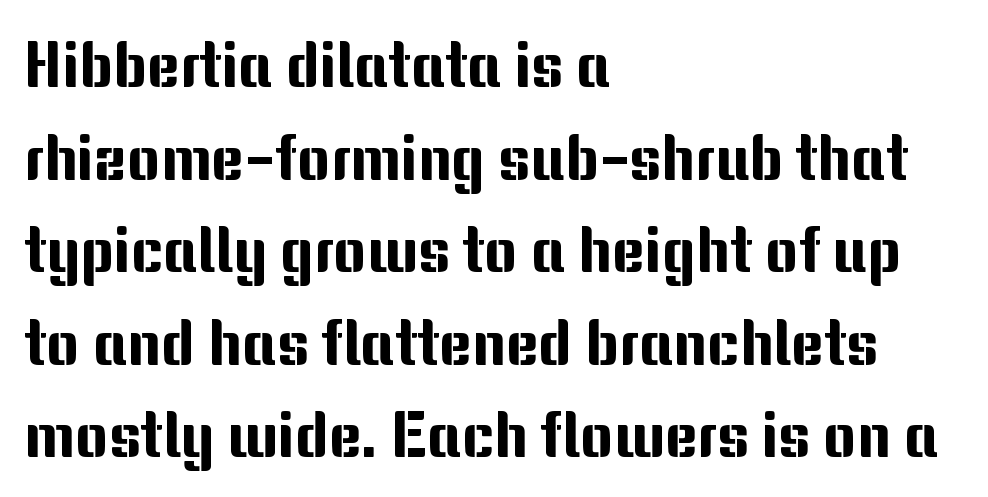
Typographically, this falls in the sans-serif category. These lines were composed using upright roman letters. The rows are spaced the way most documents space them. Each row of text sits above clean, open space. How are the letters spaced? Ordinarily, with no added tracking.
